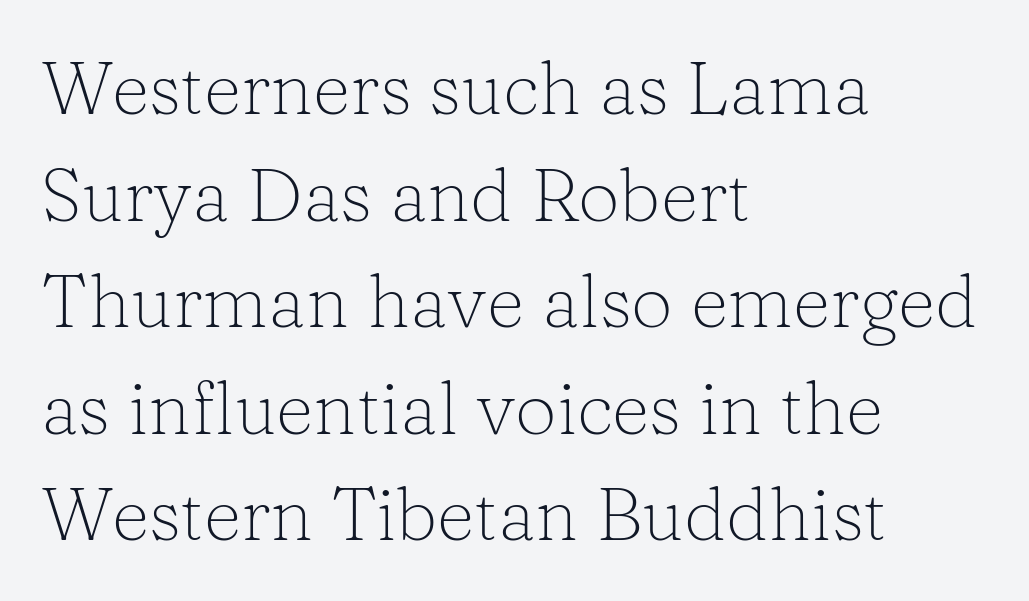
The image shows 74 px light serif type, upright; set left-aligned, normal line spacing (1.44x), normal letter spacing, not underlined; low stroke contrast and a medium x-height.
